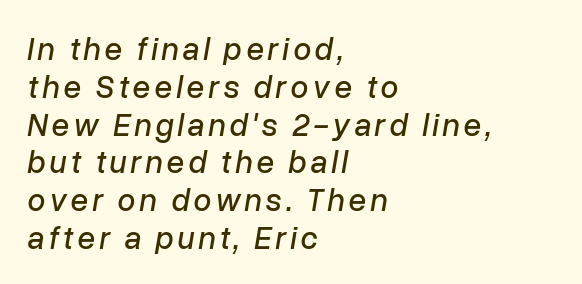
Q: Is the text italic (slanted)? A: Yes, it leans right by about 10 degrees.
Q: Is the text underlined? A: No.
Q: How is the paragraph aligned? A: Left-aligned.
Q: Width (condensed, normal, or wide)? A: Normal.
Q: Stroke contrast? A: Low.
Q: x-height? A: Medium.
Q: Monospaced? A: No.
